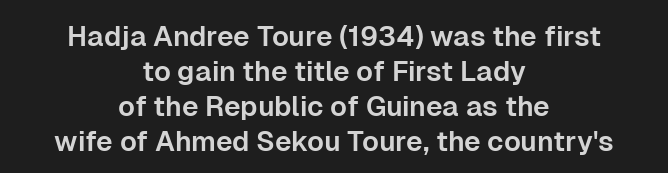
{"serif": "no", "italic": "no", "width": "normal", "stroke_contrast": "low", "x_height": "medium", "monospaced": "no", "underline": "no", "align": "center", "line_spacing": "normal", "line_spacing_ratio": 1.25, "letter_spacing": "normal", "letter_spacing_em": 0.0, "glyph_px": 28}
